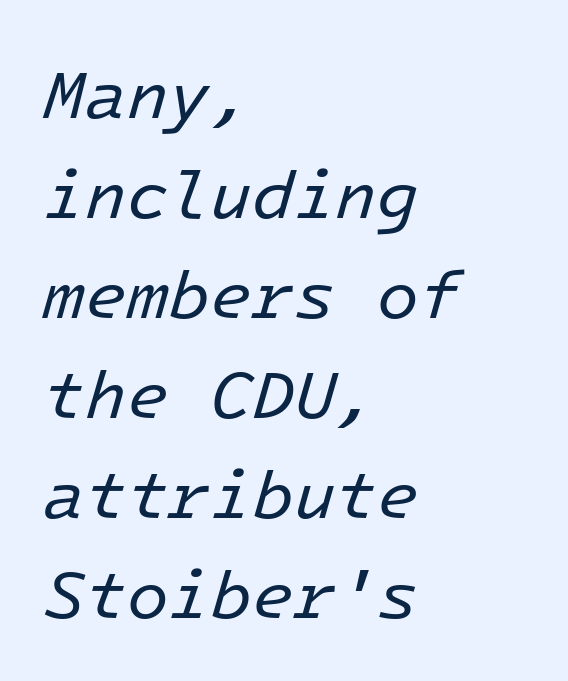
Leading: standard. Each letter, wide or thin by design, is forced into the same width here. The strokes are not fattened; the text isn't bold. Posture: slanted.
